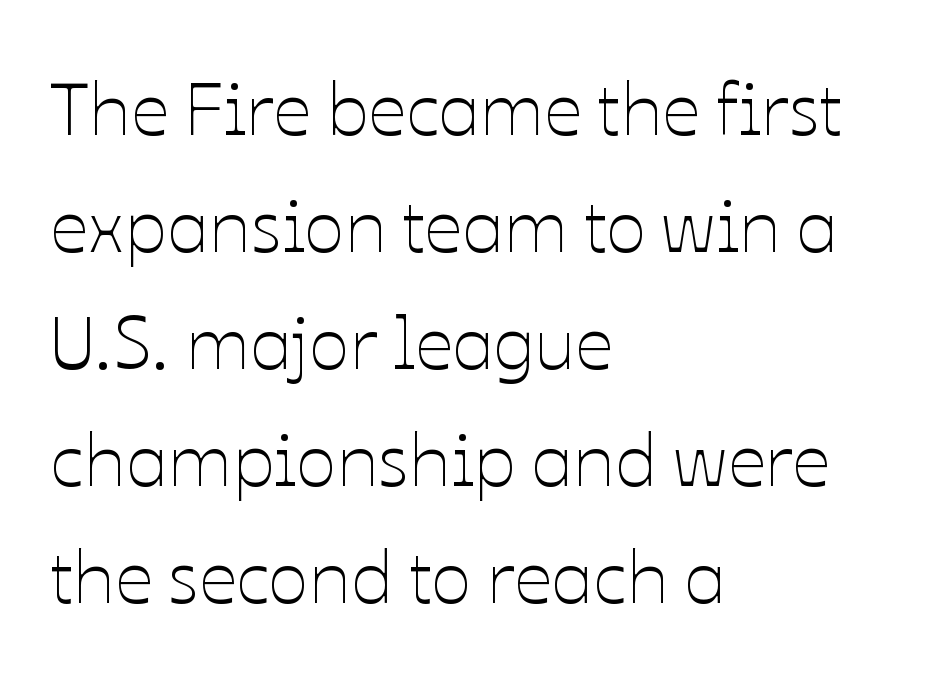
The image shows 75 px thin type, upright; set left-aligned, normal line spacing (1.56x), normal letter spacing, not underlined; low stroke contrast and a medium x-height.
